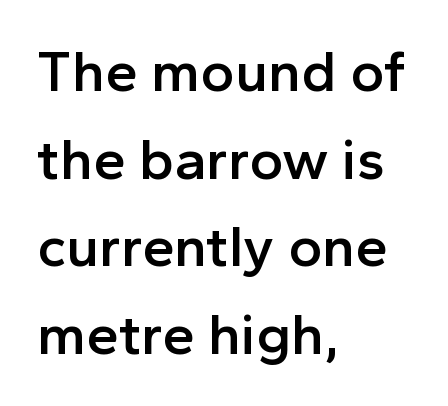
The type family on display is of the sans-serif kind. A normal amount of white space separates one row of letters from the next. Each letter keeps its own natural width here, so spacing adapts to shape. The characters look somewhat weighty, a semibold short of true bold. The passage shown is not underscored anywhere.
